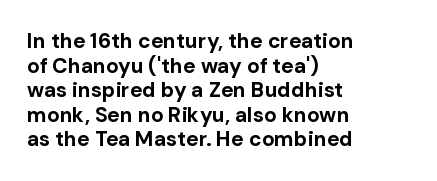
The image shows 21 px bold type, upright; set left-aligned, line spacing 1.17x, normal letter spacing, not underlined.
